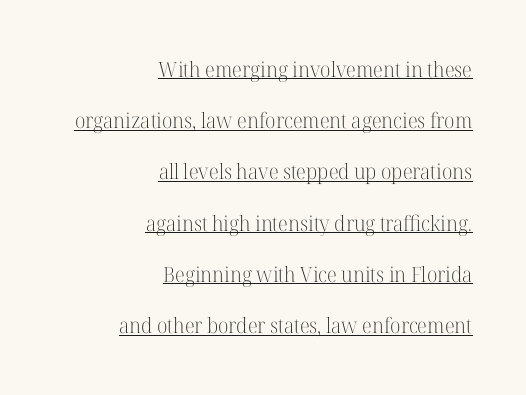
{"italic": "no", "bold": "no", "underline": "yes", "align": "right", "line_spacing": "loose", "line_spacing_ratio": 2.44, "letter_spacing": "normal", "letter_spacing_em": 0.0, "glyph_px": 21}
